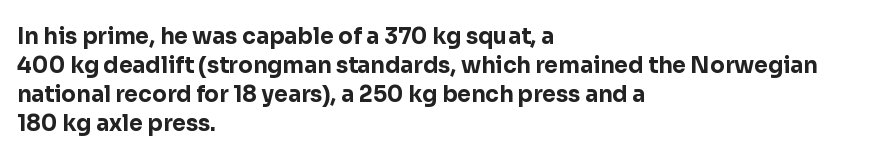
I'd describe the lettering as bold — thick and assertive. Line starts are locked; line ends wander. Nope, not italic — everything's standing straight. Only glyphs here, with clear space below each row.
